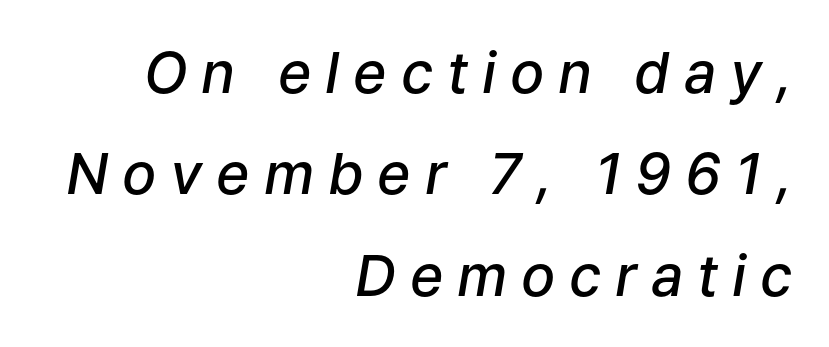
{"italic": "yes", "lean": "right", "slant_degrees": 9, "bold": "semi", "weight": "semibold", "width": "normal", "stroke_contrast": "low", "x_height": "medium", "monospaced": "no", "underline": "no", "align": "right", "line_spacing_ratio": 1.78, "letter_spacing": "wide", "letter_spacing_em": 0.24, "glyph_px": 57}
